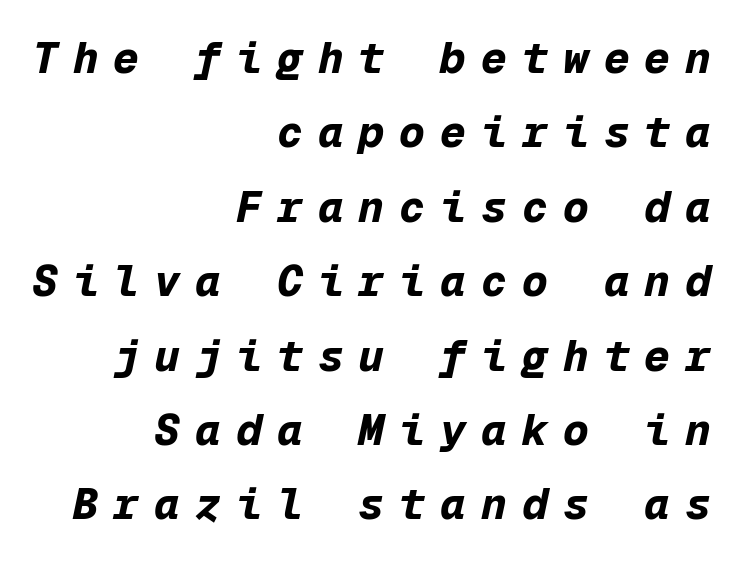
Q: Is the text bold? A: Yes.
Q: Is the text italic (slanted)? A: Yes, it leans right by about 12 degrees.
Q: Is the text underlined? A: No.
Q: How is the paragraph aligned? A: Right-aligned.
Q: Is the spacing between letters normal or unusually wide? A: Unusually wide.
Q: Width (condensed, normal, or wide)? A: Normal.
Q: Stroke contrast? A: Low.
Q: x-height? A: Medium.
Q: Monospaced? A: Yes.
